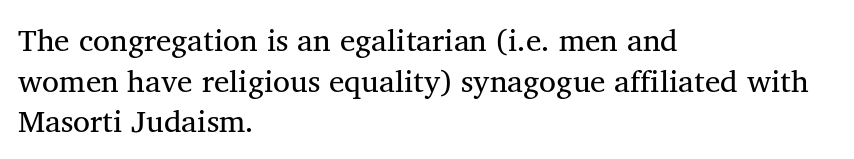
The image shows 31 px regular-weight serif type, upright; set left-aligned, normal line spacing (1.31x), normal letter spacing, not underlined; medium stroke contrast and a medium x-height.
